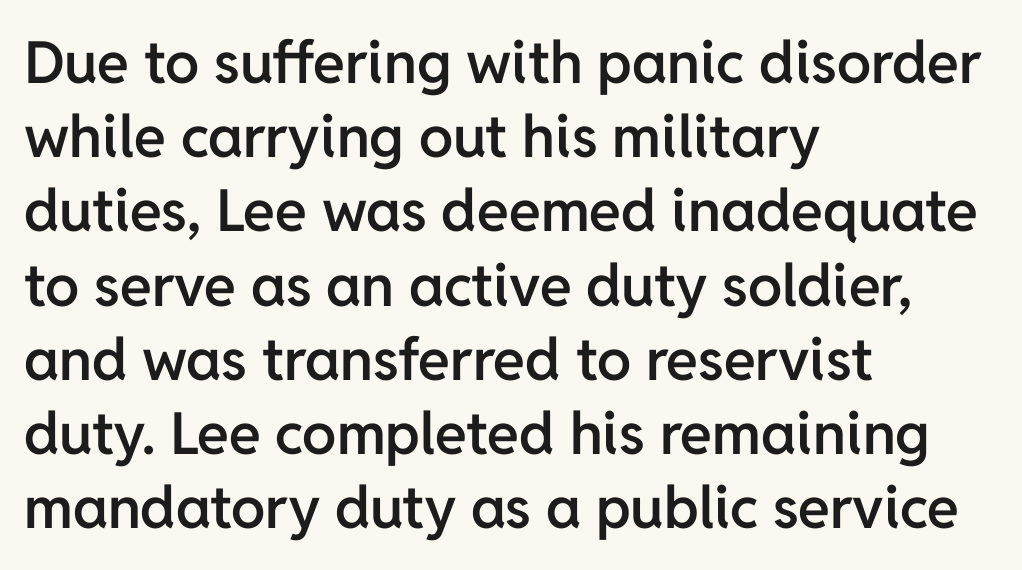
The image shows 58 px semibold sans-serif type, upright; set left-aligned, normal line spacing (1.28x), normal letter spacing, not underlined; low stroke contrast and a medium x-height.
